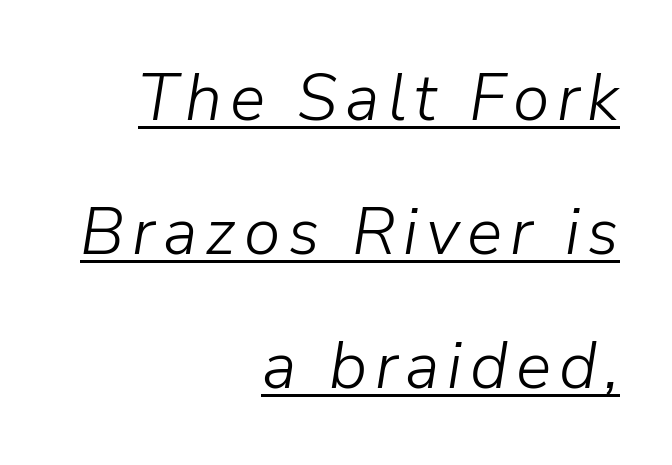
{"italic": "yes", "lean": "right", "slant_degrees": 9, "bold": "no", "weight": "light", "width": "normal", "stroke_contrast": "low", "x_height": "medium", "monospaced": "no", "underline": "yes", "align": "right", "line_spacing": "loose", "line_spacing_ratio": 2.03, "glyph_px": 66}
